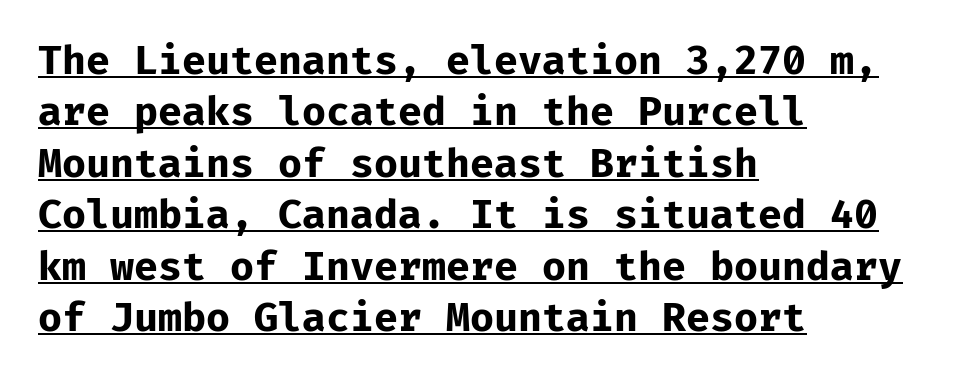
The image shows 39 px bold sans-serif type, upright; set left-aligned, normal line spacing (1.32x), normal letter spacing, underlined; low stroke contrast and a medium x-height.
